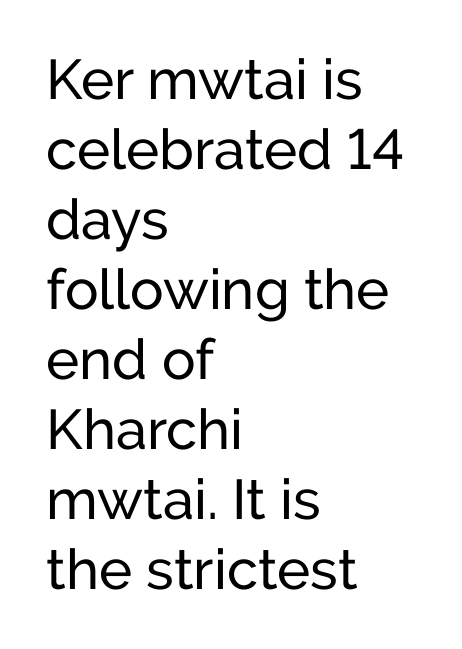
Q: Is the text bold? A: No.
Q: Is the text italic (slanted)? A: No, it is upright.
Q: Is the typeface a serif or a sans-serif typeface? A: Sans-serif.
Q: Is the text underlined? A: No.
Q: How is the paragraph aligned? A: Left-aligned.
Q: Is the spacing between letters normal or unusually wide? A: Normal.
Q: Is the spacing between lines tight, normal or loose? A: Normal.
Q: Width (condensed, normal, or wide)? A: Normal.
Q: Stroke contrast? A: Low.
Q: x-height? A: Medium.
Q: Monospaced? A: No.
